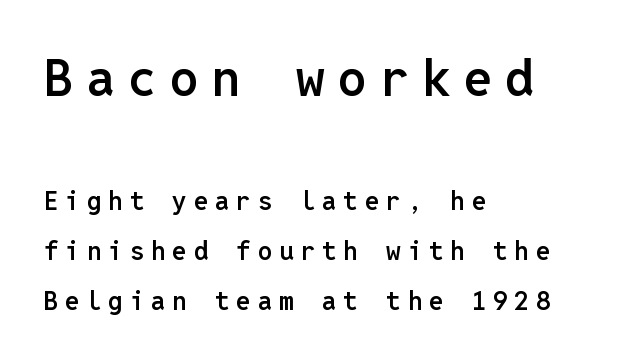
Q: Is the text bold? A: Semi-bold.
Q: Is the text italic (slanted)? A: No, it is upright.
Q: Is the typeface a serif or a sans-serif typeface? A: Sans-serif.
Q: Is the text underlined? A: No.
Q: How is the paragraph aligned? A: Left-aligned.
Q: Is the spacing between letters normal or unusually wide? A: Unusually wide.
Q: Is the spacing between lines tight, normal or loose? A: Loose.
Q: Which block of text is set in a larger size, the first (top) or the second (bottom)? A: The first (top) one.
Q: Width (condensed, normal, or wide)? A: Normal.
Q: Stroke contrast? A: Low.
Q: x-height? A: Medium.
Q: Monospaced? A: Yes.
